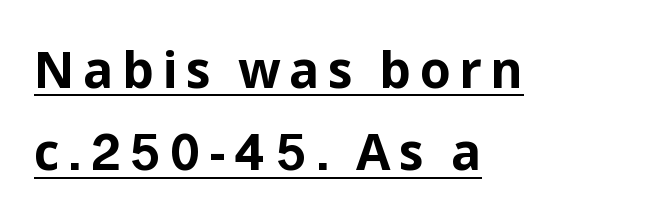
Q: Is the text bold? A: Yes.
Q: Is the text italic (slanted)? A: No, it is upright.
Q: Is the typeface a serif or a sans-serif typeface? A: Sans-serif.
Q: Is the text underlined? A: Yes.
Q: How is the paragraph aligned? A: Left-aligned.
Q: Is the spacing between lines tight, normal or loose? A: Normal.
Q: Width (condensed, normal, or wide)? A: Normal.
Q: Stroke contrast? A: Low.
Q: x-height? A: Medium.
Q: Monospaced? A: No.
